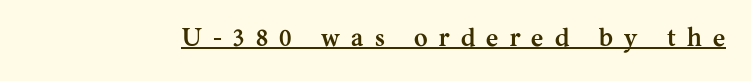
The image shows 26 px bold type, upright; set unusually wide letter spacing (+0.43 em), underlined.
